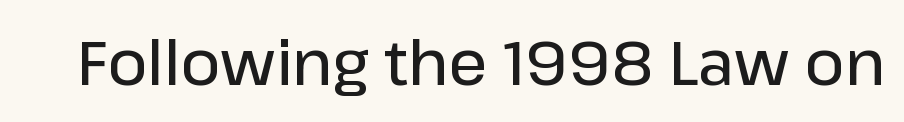
The image shows 61 px semibold sans-serif type, upright; set normal letter spacing, not underlined; low stroke contrast and a medium x-height.
